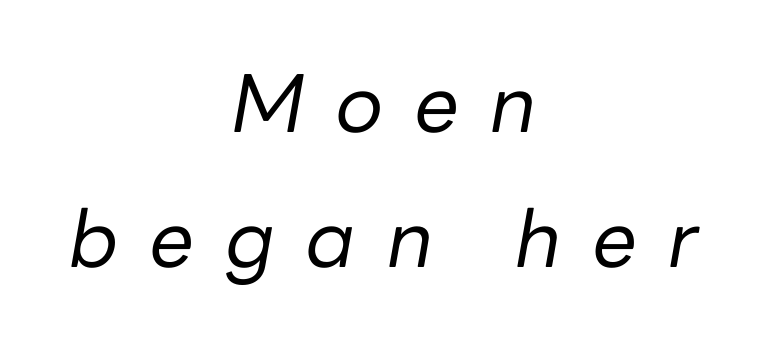
Typeset on center — no edge is straight. There is plenty of visible air inserted between adjacent glyphs. These lines are rendered in a variable-pitch font. Is this a heavy cut? Hardly; it is regular or lighter. Lines of text with bare space underneath. Yep, that's italic — everything's leaning.
